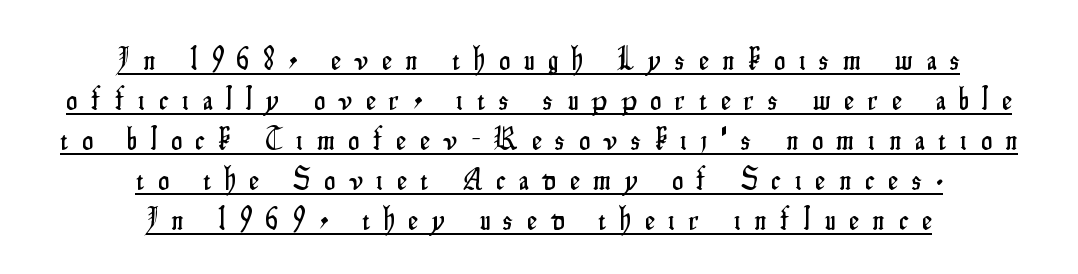
{"serif": "no", "italic": "no", "width": "condensed", "stroke_contrast": "low", "x_height": "small", "monospaced": "no", "underline": "yes", "align": "center", "line_spacing": "normal", "line_spacing_ratio": 1.29, "letter_spacing": "wide", "letter_spacing_em": 0.45, "glyph_px": 31}
